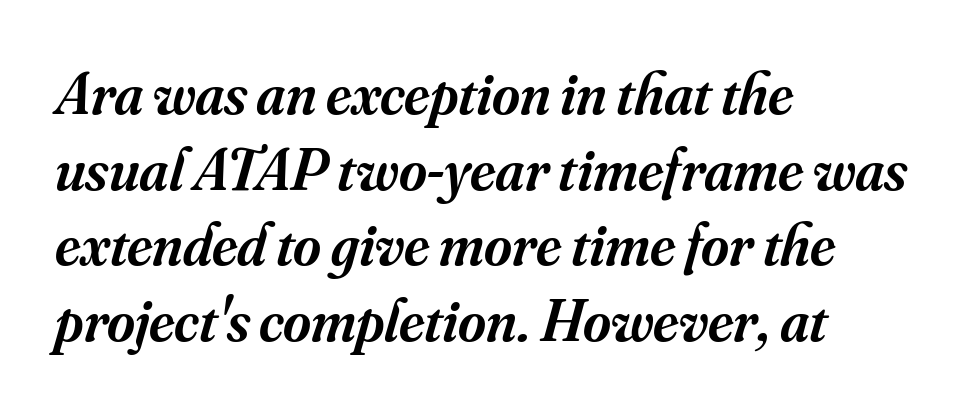
These words are printed semibold, heavier than regular yet not bold. Quick note: underline off. Caption: standard tracking, unaltered. The rendering shows small feet on the letterforms — a serif design.
